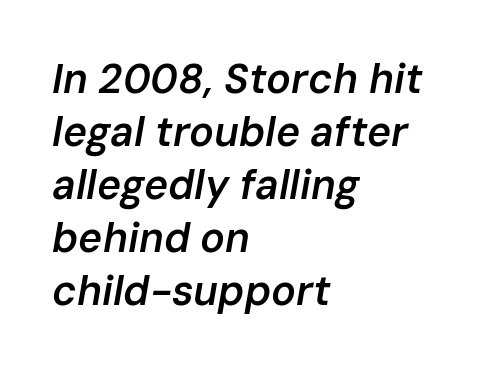
Q: Is the text bold? A: Semi-bold.
Q: Is the text italic (slanted)? A: Yes, it leans right by about 10 degrees.
Q: Is the text underlined? A: No.
Q: How is the paragraph aligned? A: Left-aligned.
Q: Is the spacing between letters normal or unusually wide? A: Normal.
Q: Is the spacing between lines tight, normal or loose? A: Normal.
Q: Width (condensed, normal, or wide)? A: Normal.
Q: Stroke contrast? A: Low.
Q: x-height? A: Medium.
Q: Monospaced? A: No.
